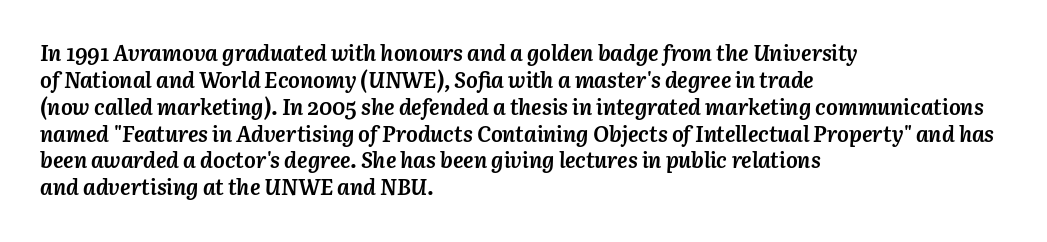
{"italic": "yes", "lean": "right", "slant_degrees": 3, "bold": "yes", "underline": "no", "align": "left", "line_spacing_ratio": 1.22, "letter_spacing": "normal", "letter_spacing_em": 0.0, "glyph_px": 22}
